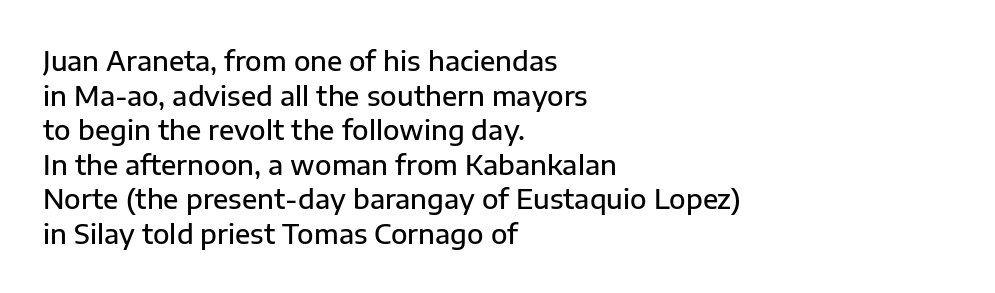
Set as a demibold, roughly 600 on the weight scale. The rendering anchors every line to the left-hand side. Tracking here is standard; glyphs follow each other at the usual distance. In terms of posture, this sample is upright. Each row of text sits above clean, open space.
